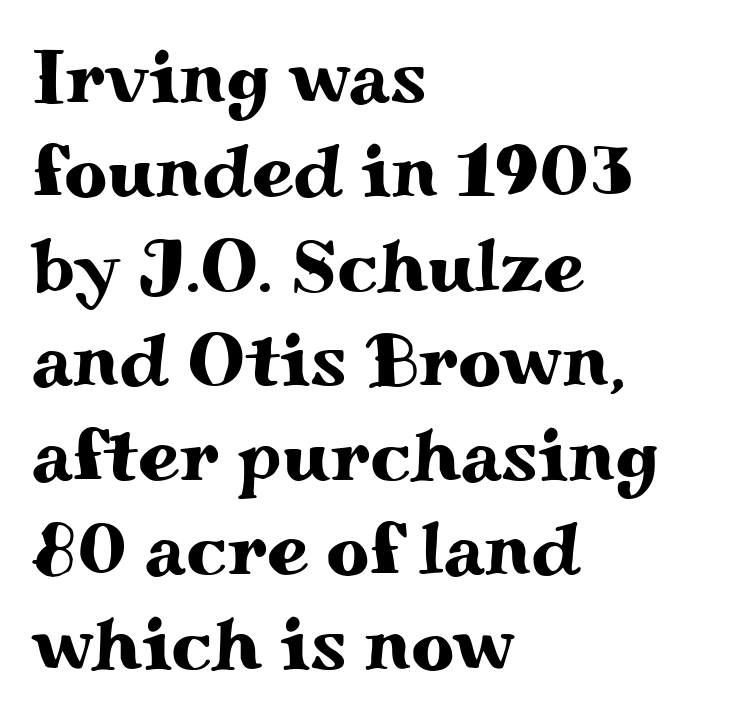
The image shows 75 px wide serif type, upright; set left-aligned, normal line spacing (1.26x), normal letter spacing, not underlined; medium stroke contrast and a small x-height.
